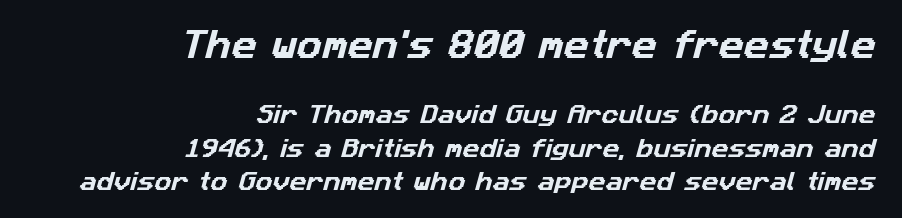
The image shows 31 px sans-serif type; set right-aligned, normal line spacing (1.61x), normal letter spacing, not underlined; the first (top) block is 1.48x larger; low stroke contrast and a medium x-height.
